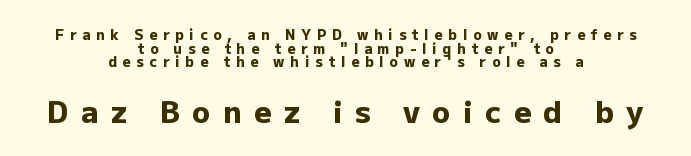
In terms of letterform style, serifs are entirely absent. These lines carry a lot of weight — the face is fully bold. Size contrast runs from small at the top to large at the bottom. Every row of glyphs is offset so its center matches the block's center. Observe the wide spacing: letters keep a clear distance from each other. Think of a printed novel: that variable character pitch is what you see here.
